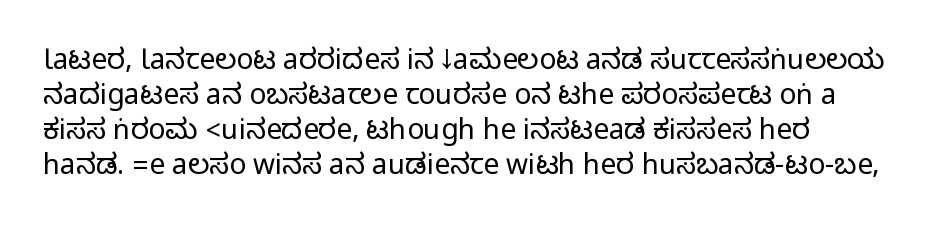
Q: Is the text italic (slanted)? A: No, it is upright.
Q: Is the typeface a serif or a sans-serif typeface? A: Sans-serif.
Q: Is the text underlined? A: No.
Q: Is the spacing between letters normal or unusually wide? A: Normal.
Q: Is the spacing between lines tight, normal or loose? A: Normal.
Q: Width (condensed, normal, or wide)? A: Condensed.
Q: Stroke contrast? A: Medium.
Q: Monospaced? A: No.
